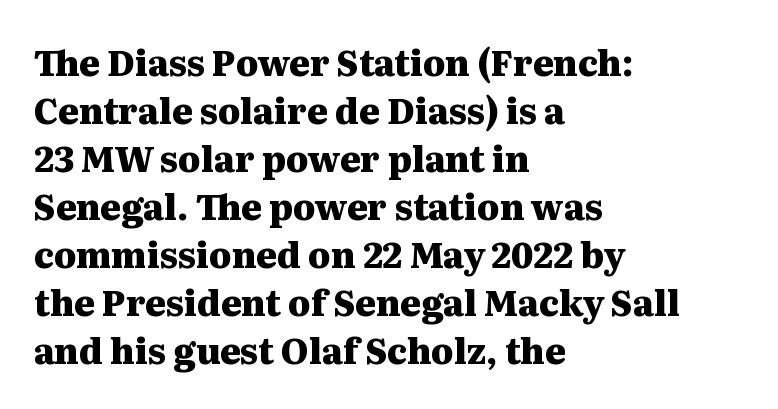
Q: Is the text bold? A: Yes.
Q: Is the text italic (slanted)? A: No, it is upright.
Q: Is the typeface a serif or a sans-serif typeface? A: Serif.
Q: Is the text underlined? A: No.
Q: How is the paragraph aligned? A: Left-aligned.
Q: Is the spacing between letters normal or unusually wide? A: Normal.
Q: Is the spacing between lines tight, normal or loose? A: Normal.
Q: Width (condensed, normal, or wide)? A: Wide.
Q: Stroke contrast? A: Medium.
Q: x-height? A: Medium.
Q: Monospaced? A: No.
